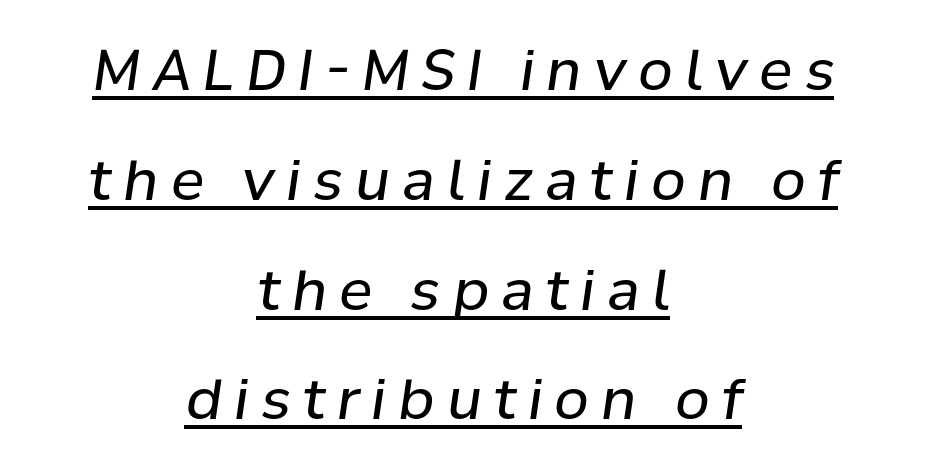
Q: Is the text bold? A: No.
Q: Is the text italic (slanted)? A: Yes, it leans right by about 8 degrees.
Q: Is the text underlined? A: Yes.
Q: How is the paragraph aligned? A: Centered.
Q: Is the spacing between letters normal or unusually wide? A: Unusually wide.
Q: Is the spacing between lines tight, normal or loose? A: Loose.
Q: Width (condensed, normal, or wide)? A: Normal.
Q: Stroke contrast? A: Low.
Q: x-height? A: Medium.
Q: Monospaced? A: No.
